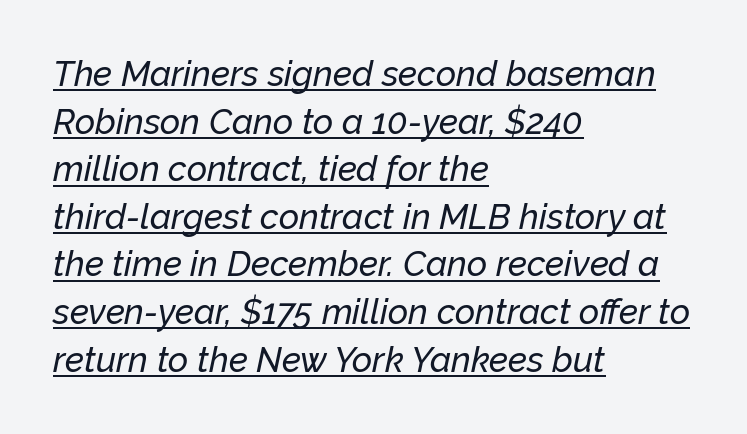
Leading: standard. In terms of posture, this sample is oblique. Is this a fixed-width face? No — the glyphs have proportional, varying widths. Short and long lines alike share a common starting point at left. Tracking value appears to be zero — textbook default spacing.
